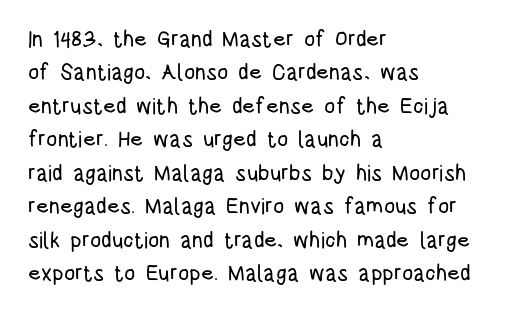
Regarding leading, the lines here are spaced in the standard way. The typography opts for an upright posture over an oblique one. Caption: multi-line text, flush left, ragged right. Nothing unusual about the tracking: characters are spaced as the font intends.
